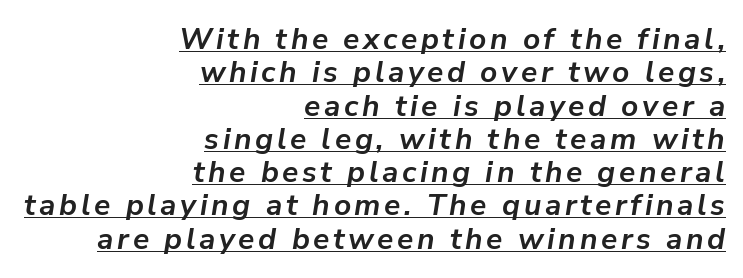
Horizontal alignment here is rightward, an uncommon choice for prose. Do the characters align in a grid? No, the font is proportional. Heavy, bold letterforms. This is underlined copy, the kind a proofreader might mark for attention. A typesetter would mark this as italic.
